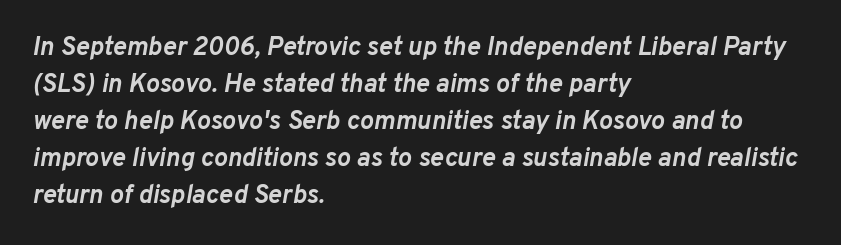
Q: Is the text bold? A: Yes.
Q: Is the text italic (slanted)? A: Yes, it leans right by about 10 degrees.
Q: Is the text underlined? A: No.
Q: How is the paragraph aligned? A: Left-aligned.
Q: Is the spacing between letters normal or unusually wide? A: Normal.
Q: Is the spacing between lines tight, normal or loose? A: Normal.
